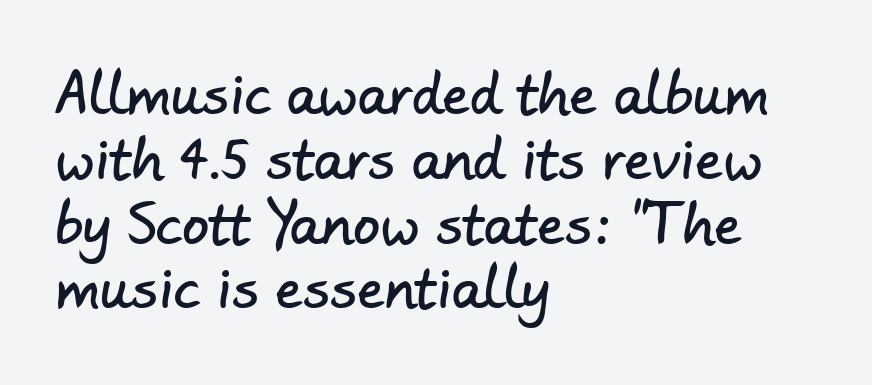
The image shows 54 px sans-serif type; set left-aligned, line spacing 1.2x, normal letter spacing, not underlined; low stroke contrast and a small x-height.
